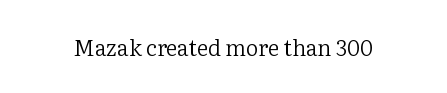
The space directly below the letters is spotless. Quick note: not italic, upright. The line texture is even and compact thanks to regular tracking. These glyphs show unthickened strokes, regular width or finer.
